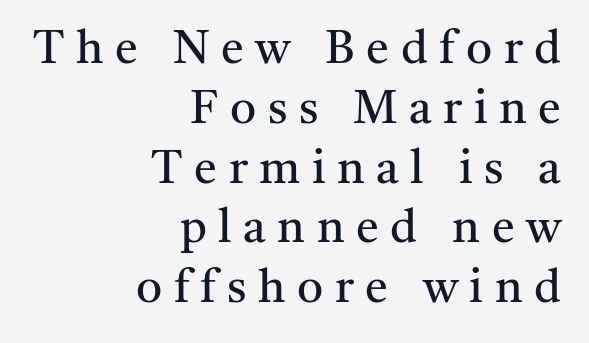
Q: Is the text bold? A: No.
Q: Is the text italic (slanted)? A: No, it is upright.
Q: Is the typeface a serif or a sans-serif typeface? A: Serif.
Q: Is the text underlined? A: No.
Q: How is the paragraph aligned? A: Right-aligned.
Q: Is the spacing between letters normal or unusually wide? A: Unusually wide.
Q: Is the spacing between lines tight, normal or loose? A: Normal.
Q: Width (condensed, normal, or wide)? A: Normal.
Q: Stroke contrast? A: Medium.
Q: x-height? A: Medium.
Q: Monospaced? A: No.
